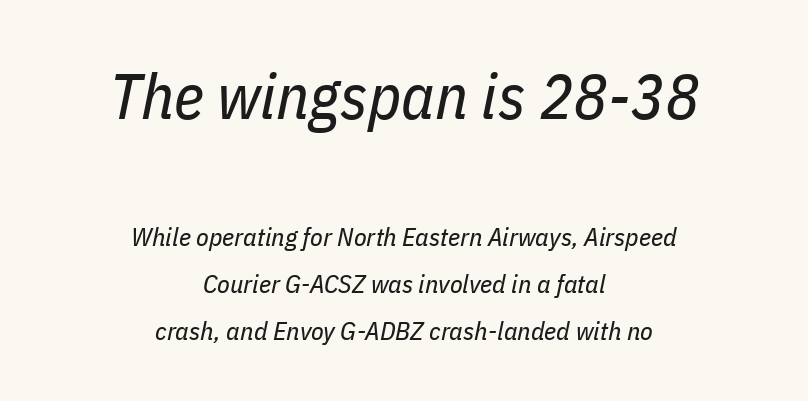
{"italic": "yes", "lean": "right", "slant_degrees": 11, "bold": "no", "weight": "regular", "width": "condensed", "stroke_contrast": "low", "x_height": "medium", "monospaced": "no", "underline": "no", "align": "center", "line_spacing_ratio": 1.8, "letter_spacing": "normal", "letter_spacing_em": 0.0, "larger_block": "first", "size_ratio": 2.46, "glyph_px": 64}
